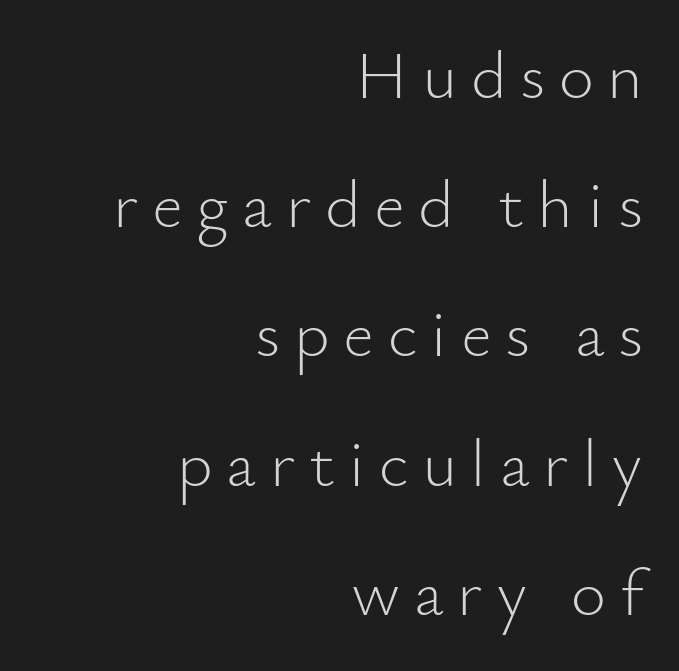
{"serif": "no", "italic": "no", "bold": "no", "weight": "light", "width": "normal", "stroke_contrast": "low", "x_height": "small", "monospaced": "no", "underline": "no", "align": "right", "line_spacing": "loose", "line_spacing_ratio": 1.9, "letter_spacing": "wide", "letter_spacing_em": 0.2, "glyph_px": 68}
